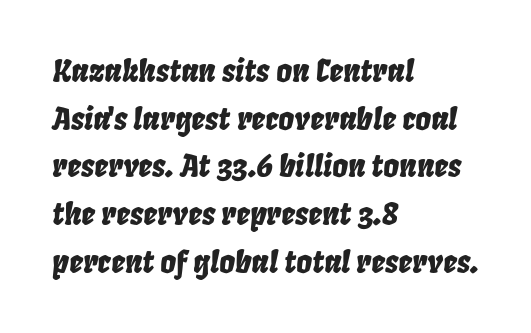
The image shows 31 px condensed type, italic (leaning right); set left-aligned, normal line spacing (1.54x), normal letter spacing, not underlined; low stroke contrast and a large x-height.
